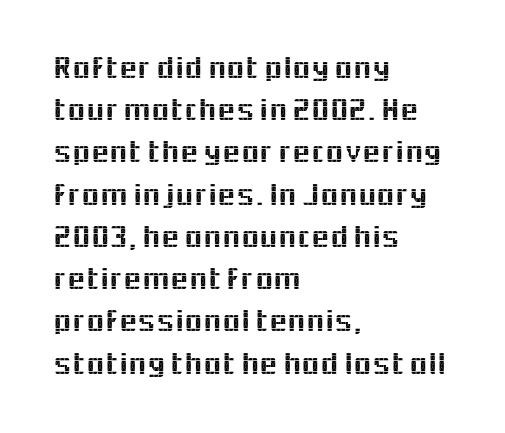
{"serif": "no", "italic": "no", "width": "normal", "x_height": "medium", "monospaced": "no", "underline": "no", "align": "left", "line_spacing": "normal", "line_spacing_ratio": 1.28, "letter_spacing": "normal", "letter_spacing_em": 0.0, "glyph_px": 33}
